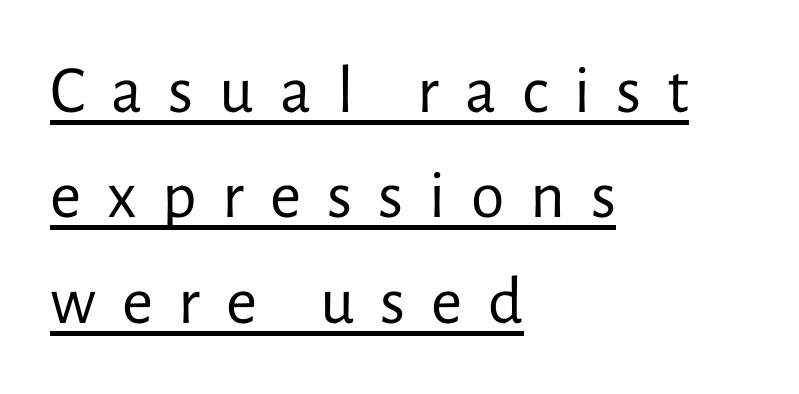
The font family rendered here belongs to the sans-serif group. The passage is arranged the way most books set body copy — flush left. This block has exactly the height ordinary leading produces. How are the letters spaced? Widely, with obvious added tracking. The font is comparable to plain body text, perhaps lighter. Descenders here cross a horizontal rule under the line.
